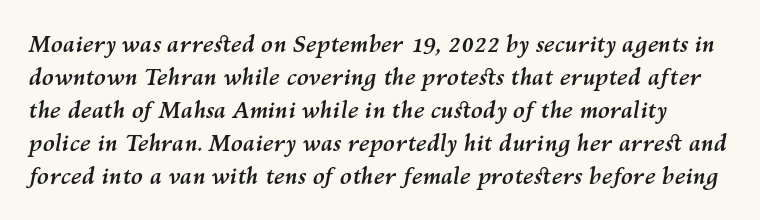
Q: Is the text bold? A: Yes.
Q: Is the text italic (slanted)? A: Yes, it leans right by about 10 degrees.
Q: Is the text underlined? A: No.
Q: Is the spacing between letters normal or unusually wide? A: Normal.
Q: Is the spacing between lines tight, normal or loose? A: Normal.
